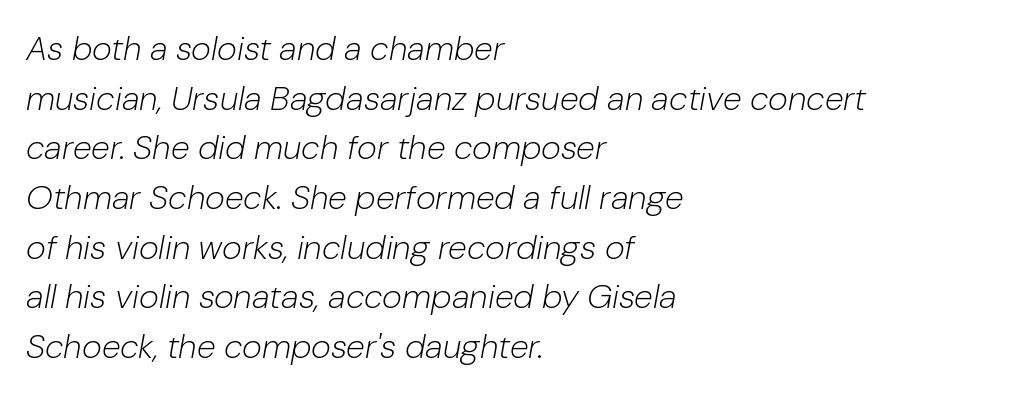
The image shows 34 px light type, italic (leaning right); set left-aligned, normal line spacing (1.46x), normal letter spacing, not underlined; low stroke contrast and a medium x-height.
